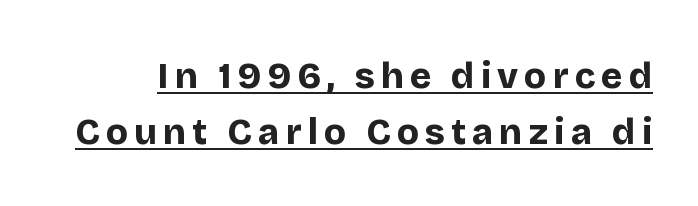
Q: Is the text bold? A: Yes.
Q: Is the text italic (slanted)? A: No, it is upright.
Q: Is the typeface a serif or a sans-serif typeface? A: Sans-serif.
Q: Is the text underlined? A: Yes.
Q: Is the spacing between lines tight, normal or loose? A: Normal.
Q: Width (condensed, normal, or wide)? A: Normal.
Q: Stroke contrast? A: Low.
Q: x-height? A: Large.
Q: Monospaced? A: No.
